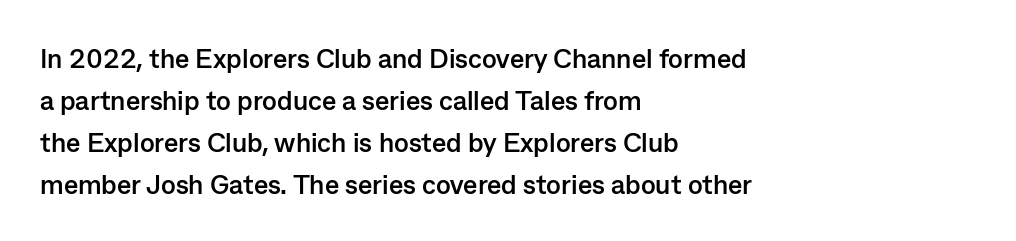
{"italic": "no", "bold": "yes", "underline": "no", "align": "left", "line_spacing": "normal", "line_spacing_ratio": 1.56, "letter_spacing": "normal", "letter_spacing_em": 0.0, "glyph_px": 27}
